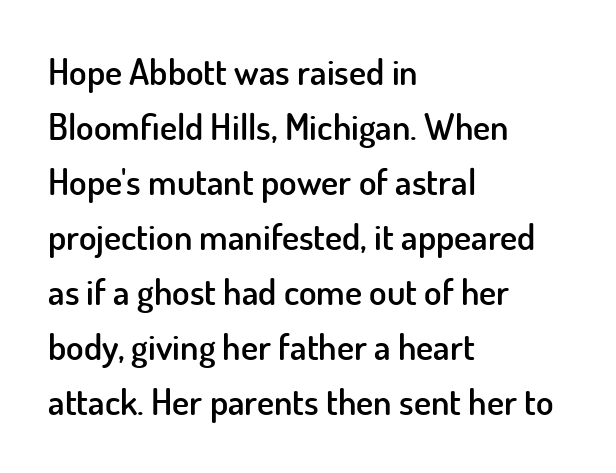
The image shows 36 px semibold sans-serif type, upright; set left-aligned, normal line spacing (1.53x), normal letter spacing, not underlined; low stroke contrast and a small x-height.
